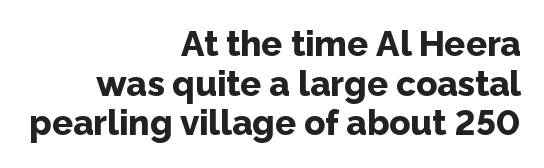
The image shows 35 px bold sans-serif type, upright; set right-aligned, tight line spacing (1.13x), normal letter spacing, not underlined; low stroke contrast and a medium x-height.
